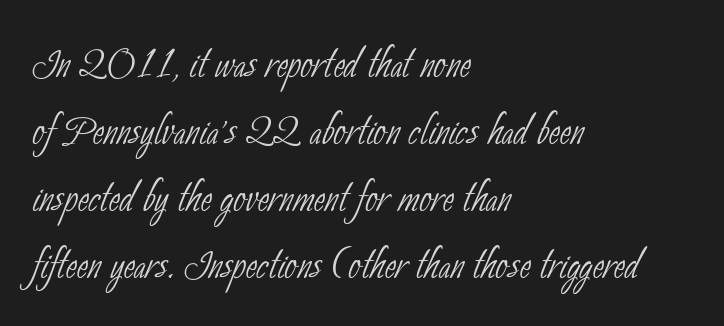
The image shows 54 px thin, condensed sans-serif type; set left-aligned, line spacing 1.24x, normal letter spacing, not underlined; low stroke contrast and a small x-height.
